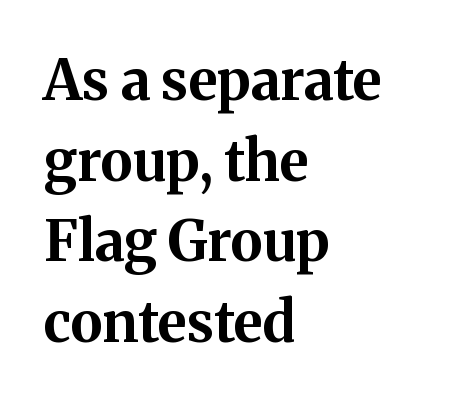
The image shows 56 px bold serif type, upright; set left-aligned, normal line spacing (1.44x), normal letter spacing, not underlined; medium stroke contrast and a medium x-height.
